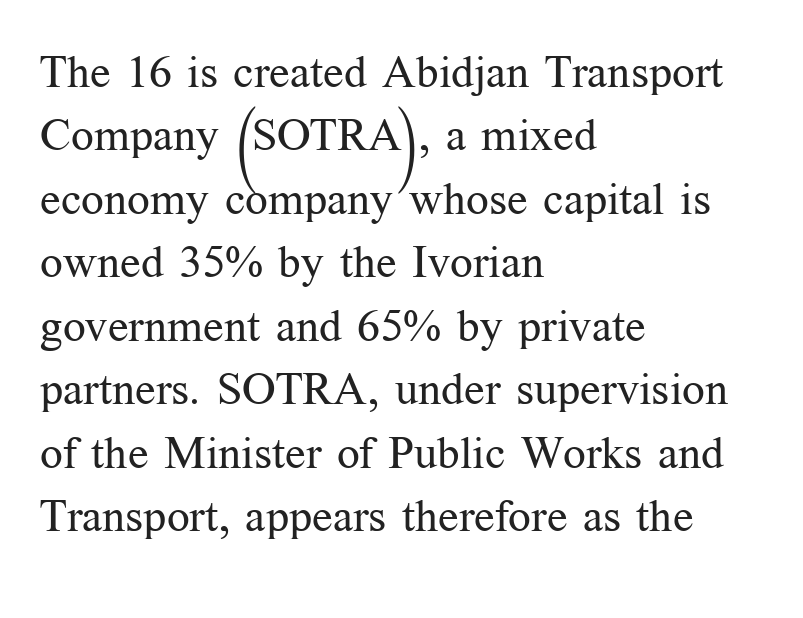
{"serif": "yes", "italic": "no", "bold": "no", "weight": "regular", "width": "normal", "stroke_contrast": "medium", "x_height": "medium", "monospaced": "no", "underline": "no", "align": "left", "line_spacing": "normal", "line_spacing_ratio": 1.41, "letter_spacing": "normal", "letter_spacing_em": 0.0, "glyph_px": 45}
